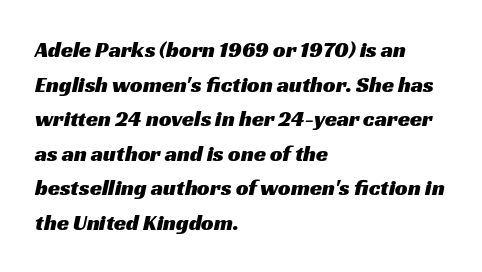
The space between consecutive lines is moderate. The type is set solid horizontally, with unmodified tracking. The passage is arranged the way most books set body copy — flush left. A bare baseline throughout the passage.
